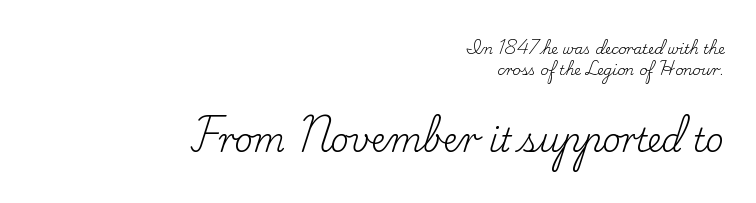
{"serif": "yes", "bold": "no", "weight": "regular", "width": "normal", "stroke_contrast": "low", "x_height": "small", "monospaced": "no", "underline": "no", "align": "right", "line_spacing": "normal", "line_spacing_ratio": 1.5, "letter_spacing": "normal", "letter_spacing_em": 0.0, "larger_block": "second", "size_ratio": 2.29, "glyph_px": 32}
